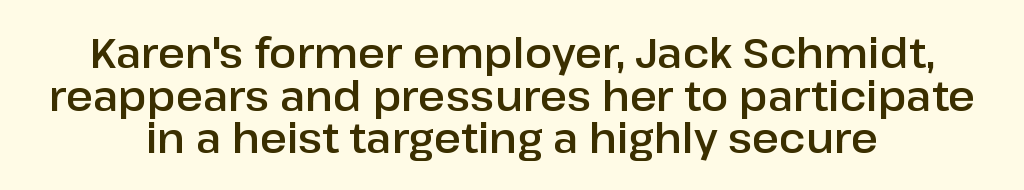
{"serif": "no", "italic": "no", "width": "normal", "stroke_contrast": "low", "x_height": "medium", "monospaced": "no", "underline": "no", "align": "center", "line_spacing": "tight", "line_spacing_ratio": 1.04, "letter_spacing": "normal", "letter_spacing_em": 0.0, "glyph_px": 41}
